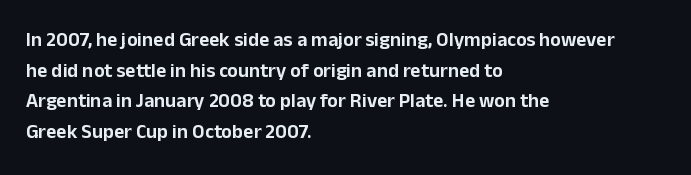
{"italic": "no", "underline": "no", "align": "left", "line_spacing": "normal", "line_spacing_ratio": 1.53, "letter_spacing": "normal", "letter_spacing_em": 0.0, "glyph_px": 20}
